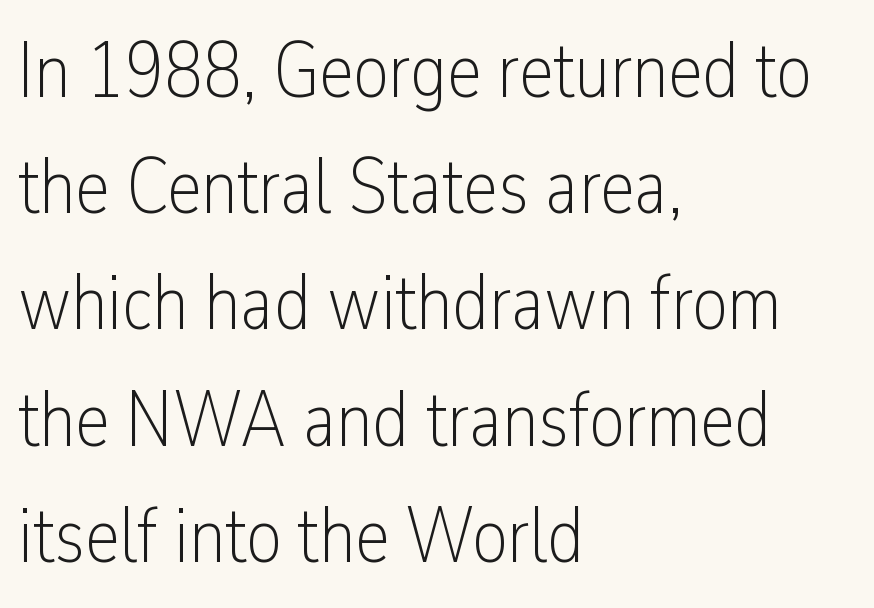
Q: Is the text bold? A: No.
Q: Is the text italic (slanted)? A: No, it is upright.
Q: Is the typeface a serif or a sans-serif typeface? A: Sans-serif.
Q: Is the text underlined? A: No.
Q: How is the paragraph aligned? A: Left-aligned.
Q: Is the spacing between letters normal or unusually wide? A: Normal.
Q: Is the spacing between lines tight, normal or loose? A: Normal.
Q: Width (condensed, normal, or wide)? A: Condensed.
Q: Stroke contrast? A: Low.
Q: x-height? A: Medium.
Q: Monospaced? A: No.
